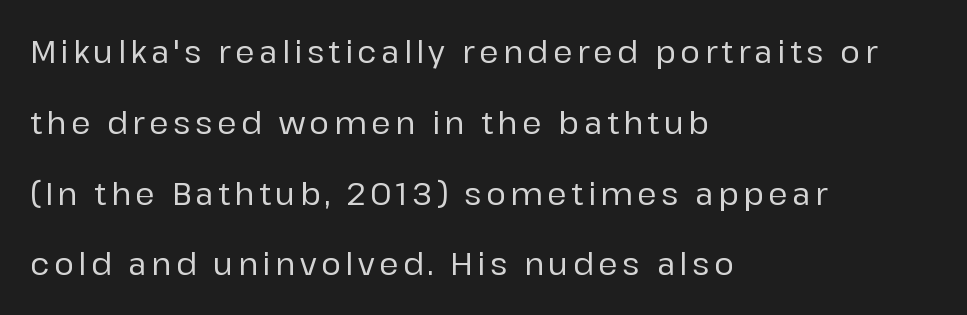
The image shows 30 px sans-serif type, upright; set left-aligned, loose line spacing (2.36x), not underlined; low stroke contrast and a medium x-height.
